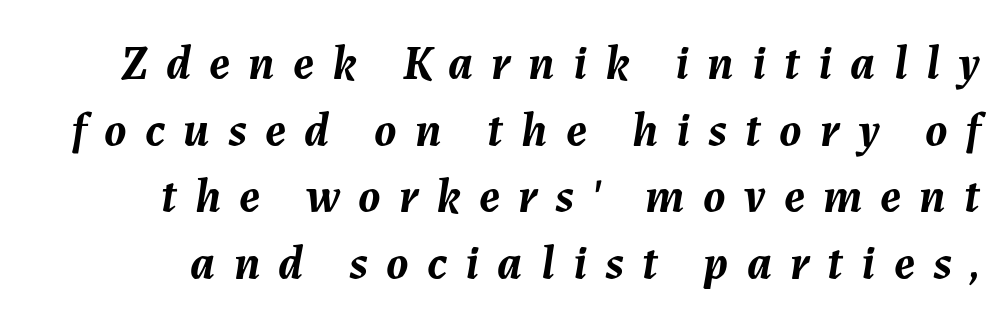
{"italic": "yes", "lean": "right", "slant_degrees": 7, "bold": "yes", "weight": "semibold", "width": "normal", "stroke_contrast": "medium", "x_height": "medium", "monospaced": "no", "underline": "no", "line_spacing": "normal", "line_spacing_ratio": 1.39, "letter_spacing": "wide", "letter_spacing_em": 0.38, "glyph_px": 48}
